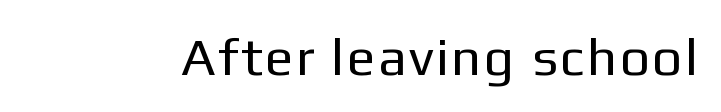
The image shows 53 px regular-weight sans-serif type, upright; set not underlined; low stroke contrast and a medium x-height.
